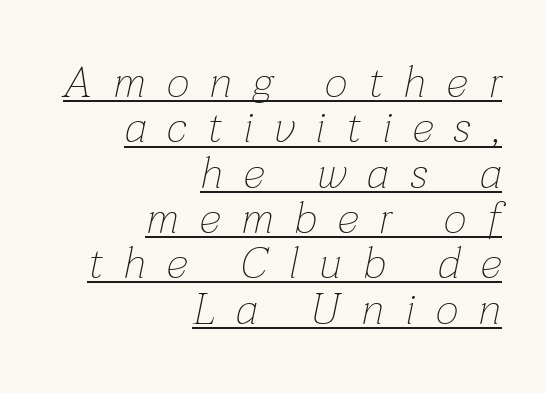
Notice how a bar underscores the lettering throughout. Each letter keeps its own natural width here, so spacing adapts to shape. The weight would be labelled regular, book, light, or lighter still. Short and long lines alike share a common ending point at right. Short note: letters widely spaced. The passage shown leans; its letterforms are oblique.
